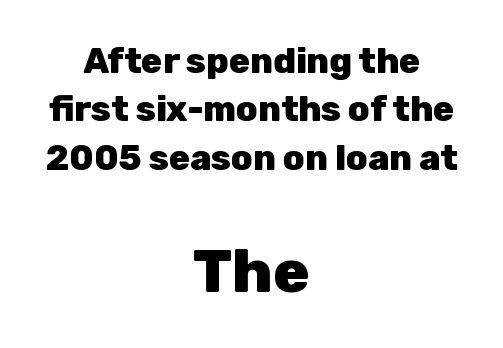
Is the block centered? Yes — each line is placed symmetrically about the middle. Notice how descenders clear the ascenders below comfortably — that's standard leading. Weight: bold. Honestly, there is no underline to notice here at all.
